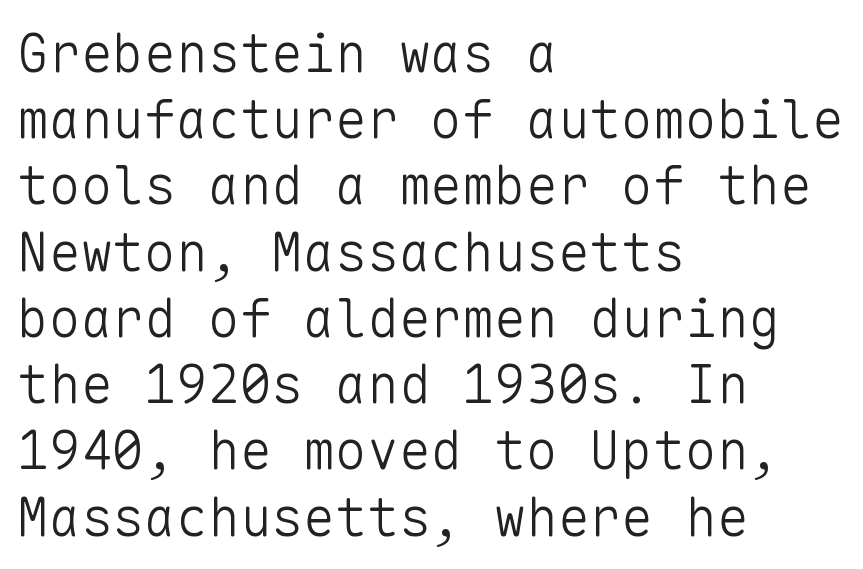
{"serif": "no", "italic": "no", "bold": "no", "weight": "light", "width": "normal", "stroke_contrast": "low", "x_height": "medium", "monospaced": "yes", "underline": "no", "align": "left", "line_spacing": "normal", "line_spacing_ratio": 1.25, "letter_spacing": "normal", "letter_spacing_em": 0.0, "glyph_px": 53}
